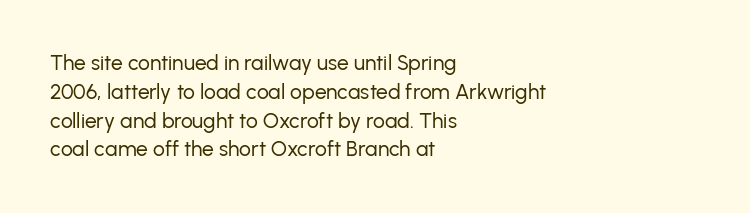
{"italic": "no", "bold": "no", "underline": "no", "align": "left", "line_spacing": "normal", "line_spacing_ratio": 1.37, "letter_spacing": "normal", "letter_spacing_em": 0.0, "glyph_px": 21}
